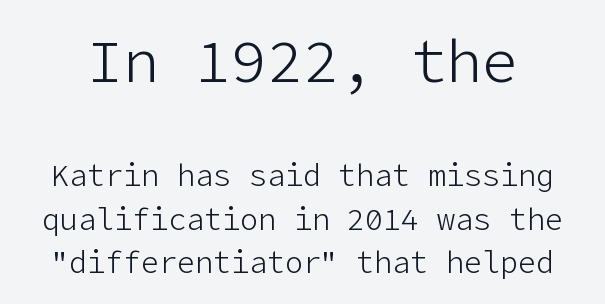
{"serif": "no", "italic": "no", "bold": "no", "weight": "light", "width": "normal", "stroke_contrast": "low", "x_height": "medium", "underline": "no", "line_spacing": "normal", "line_spacing_ratio": 1.44, "letter_spacing": "normal", "letter_spacing_em": 0.0, "larger_block": "first", "size_ratio": 2.0, "glyph_px": 60}
